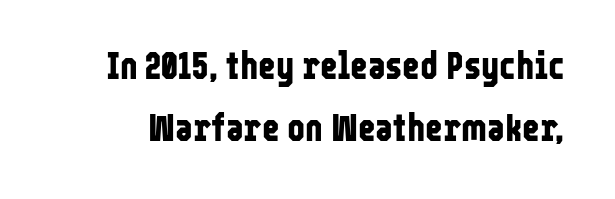
{"serif": "no", "italic": "no", "bold": "yes", "weight": "bold", "width": "condensed", "stroke_contrast": "low", "x_height": "medium", "monospaced": "no", "underline": "no", "line_spacing": "normal", "line_spacing_ratio": 1.62, "letter_spacing": "normal", "letter_spacing_em": 0.0, "glyph_px": 38}
